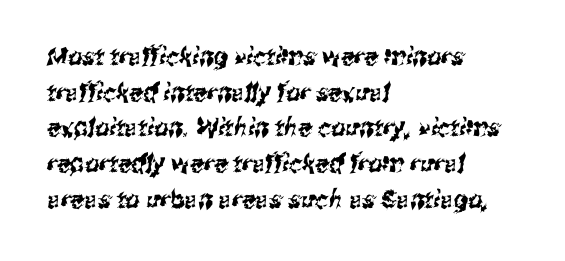
{"underline": "no", "align": "left", "line_spacing": "normal", "line_spacing_ratio": 1.43, "letter_spacing": "normal", "letter_spacing_em": 0.0, "glyph_px": 25}
